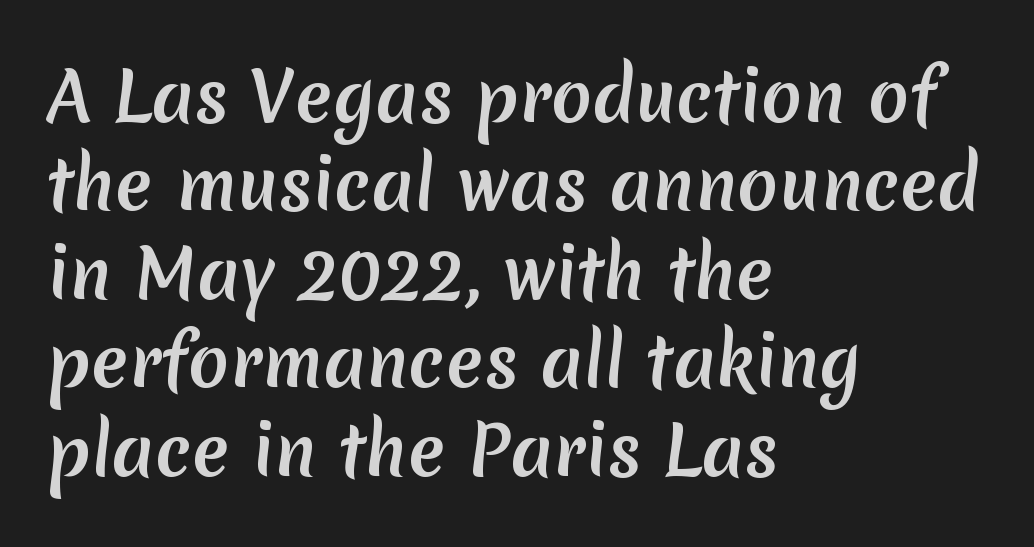
{"serif": "no", "width": "normal", "stroke_contrast": "medium", "x_height": "medium", "monospaced": "no", "underline": "no", "align": "left", "line_spacing": "normal", "line_spacing_ratio": 1.3, "letter_spacing": "normal", "letter_spacing_em": 0.0, "glyph_px": 68}
